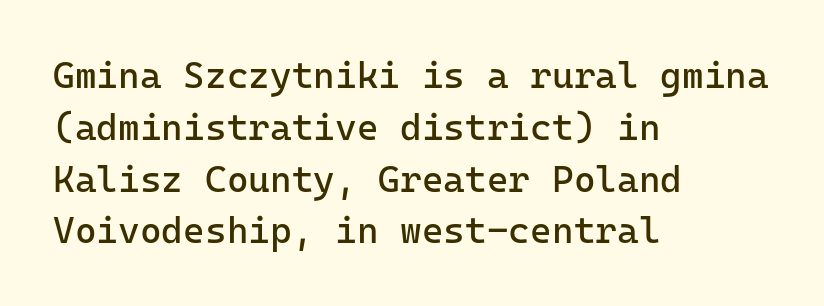
Ordinary non-slanted type is in use. A sans-serif font was chosen for this passage. Underlining? Definitely not there. The lines sit at an ordinary, default distance from one another.
